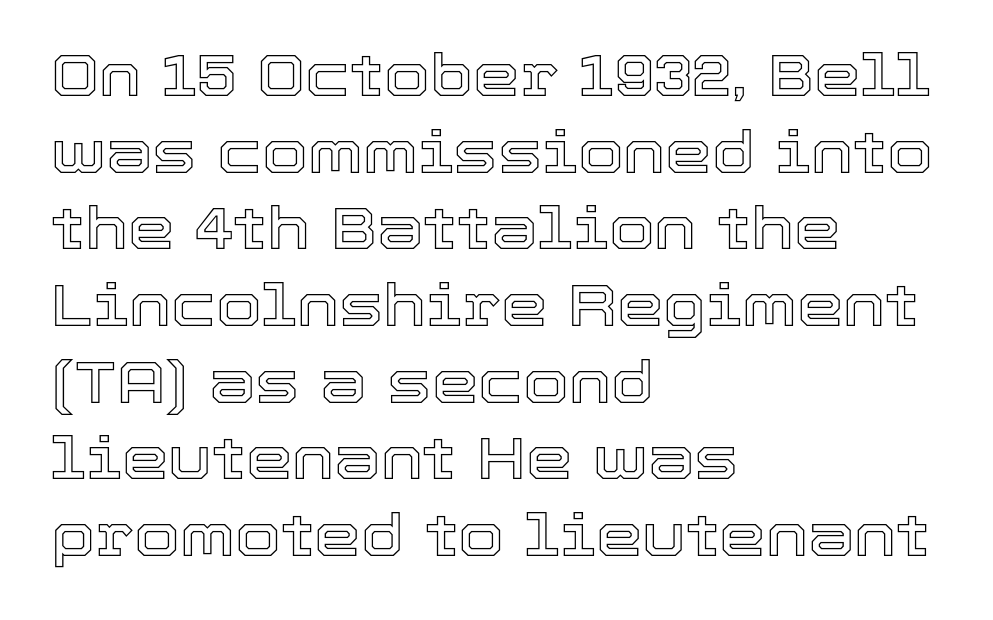
Q: Is the text italic (slanted)? A: No, it is upright.
Q: Is the text underlined? A: No.
Q: How is the paragraph aligned? A: Left-aligned.
Q: Is the spacing between letters normal or unusually wide? A: Normal.
Q: Is the spacing between lines tight, normal or loose? A: Normal.
Q: Width (condensed, normal, or wide)? A: Normal.
Q: x-height? A: Medium.
Q: Monospaced? A: No.
